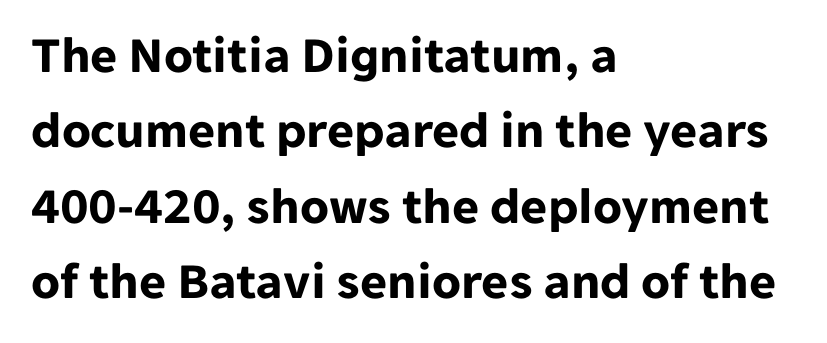
The lines are quadded left. Varying glyph widths throughout — classic text-font behaviour. Is the letter spacing exaggerated? No — it looks like the ordinary default. Notice how the stems are strictly vertical — no italics here.
